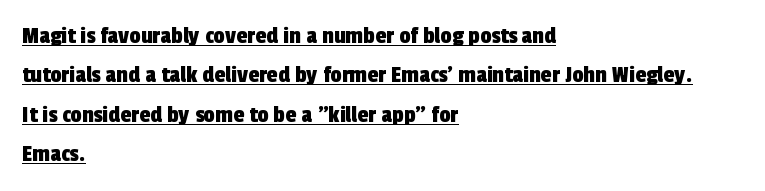
The image shows 25 px text type; set left-aligned, normal line spacing (1.58x), normal letter spacing, underlined.
